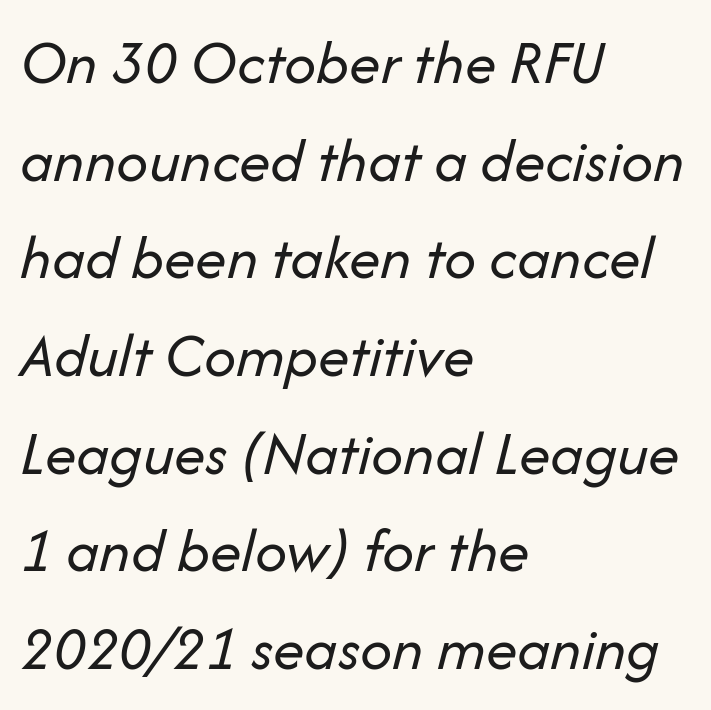
{"italic": "yes", "lean": "right", "slant_degrees": 14, "bold": "no", "weight": "regular", "width": "normal", "stroke_contrast": "low", "x_height": "medium", "monospaced": "no", "underline": "no", "align": "left", "line_spacing": "normal", "line_spacing_ratio": 1.55, "letter_spacing": "normal", "letter_spacing_em": 0.0, "glyph_px": 63}
